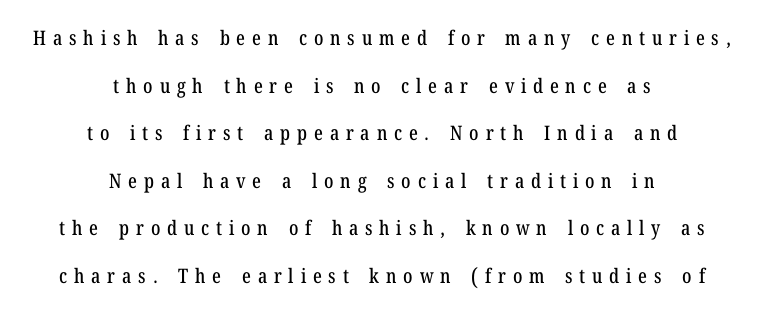
Q: Is the text italic (slanted)? A: No, it is upright.
Q: Is the text underlined? A: No.
Q: How is the paragraph aligned? A: Centered.
Q: Is the spacing between letters normal or unusually wide? A: Unusually wide.
Q: Is the spacing between lines tight, normal or loose? A: Loose.
